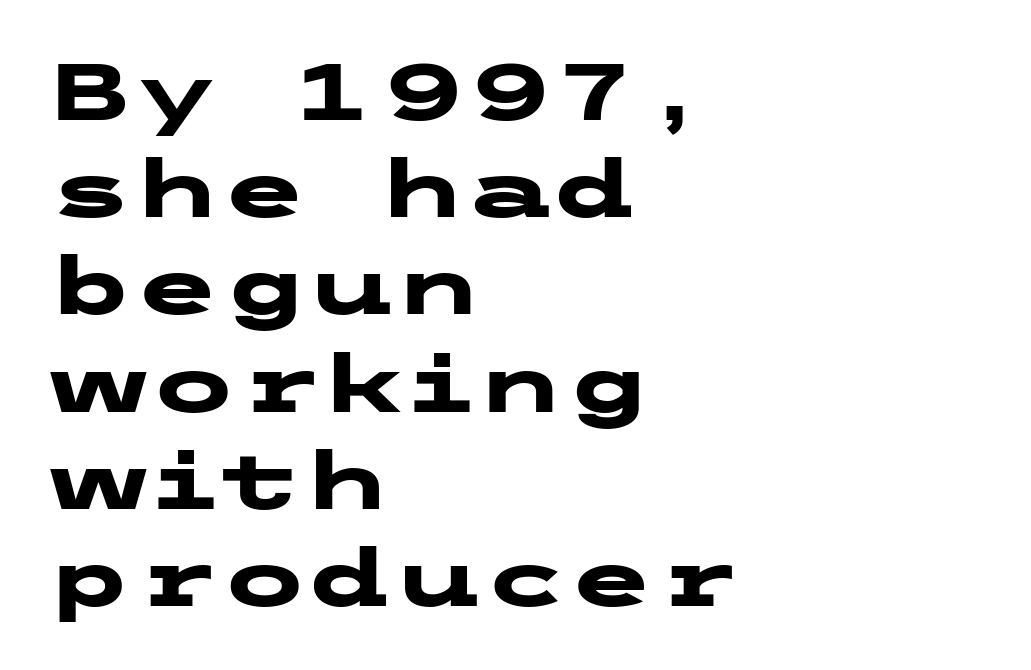
Q: Is the text bold? A: Yes.
Q: Is the text italic (slanted)? A: No, it is upright.
Q: Is the typeface a serif or a sans-serif typeface? A: Sans-serif.
Q: Is the text underlined? A: No.
Q: How is the paragraph aligned? A: Left-aligned.
Q: Is the spacing between letters normal or unusually wide? A: Normal.
Q: Width (condensed, normal, or wide)? A: Wide.
Q: Stroke contrast? A: Low.
Q: x-height? A: Medium.
